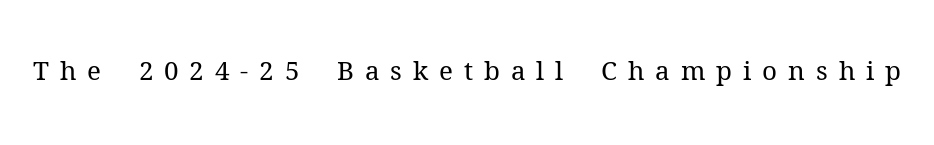
Letter spacing: wide. Has an underline been added? It has not. A typesetter would mark this as roman, not italic. No heavy texture on the line: the type isn't bold.
